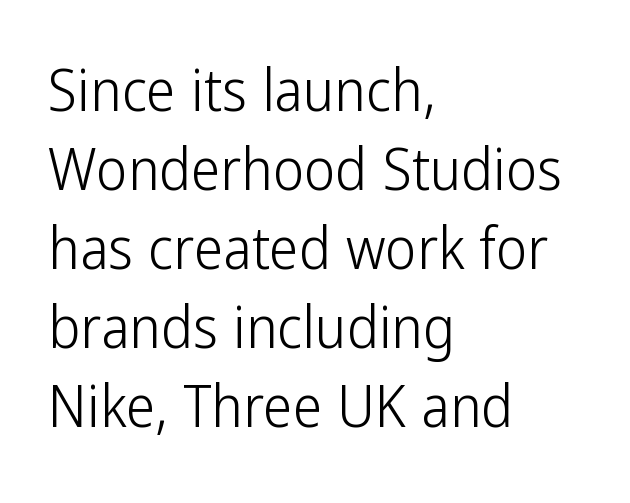
Q: Is the text bold? A: No.
Q: Is the text italic (slanted)? A: No, it is upright.
Q: Is the typeface a serif or a sans-serif typeface? A: Sans-serif.
Q: Is the text underlined? A: No.
Q: How is the paragraph aligned? A: Left-aligned.
Q: Is the spacing between letters normal or unusually wide? A: Normal.
Q: Is the spacing between lines tight, normal or loose? A: Normal.
Q: Width (condensed, normal, or wide)? A: Condensed.
Q: Stroke contrast? A: Low.
Q: x-height? A: Medium.
Q: Monospaced? A: No.
